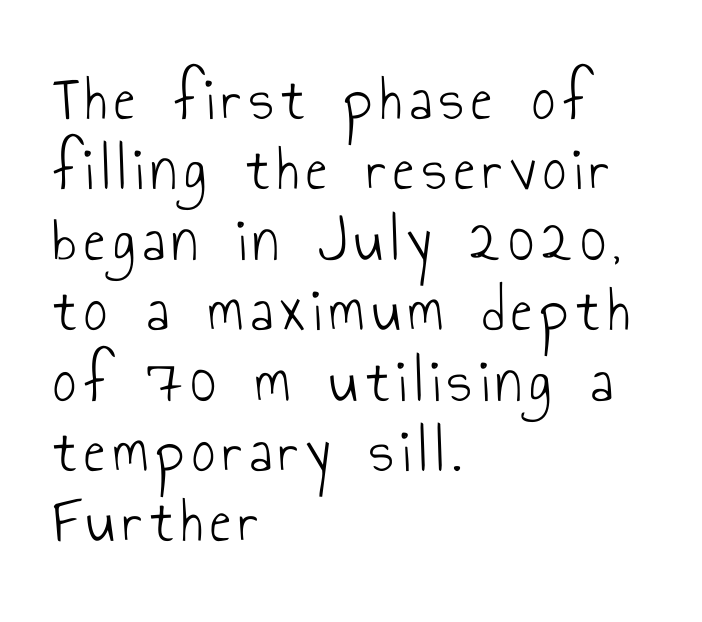
Q: Is the text bold? A: No.
Q: Is the text italic (slanted)? A: No, it is upright.
Q: Is the typeface a serif or a sans-serif typeface? A: Sans-serif.
Q: Is the text underlined? A: No.
Q: How is the paragraph aligned? A: Left-aligned.
Q: Is the spacing between lines tight, normal or loose? A: Tight.
Q: Width (condensed, normal, or wide)? A: Condensed.
Q: Stroke contrast? A: Low.
Q: x-height? A: Small.
Q: Monospaced? A: No.
